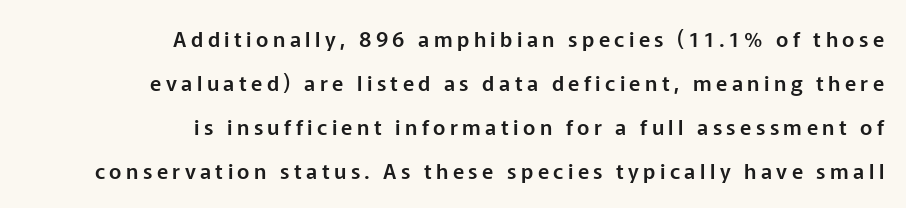
Q: Is the text italic (slanted)? A: No, it is upright.
Q: Is the text underlined? A: No.
Q: How is the paragraph aligned? A: Right-aligned.
Q: Is the spacing between letters normal or unusually wide? A: Unusually wide.
Q: Is the spacing between lines tight, normal or loose? A: Loose.
